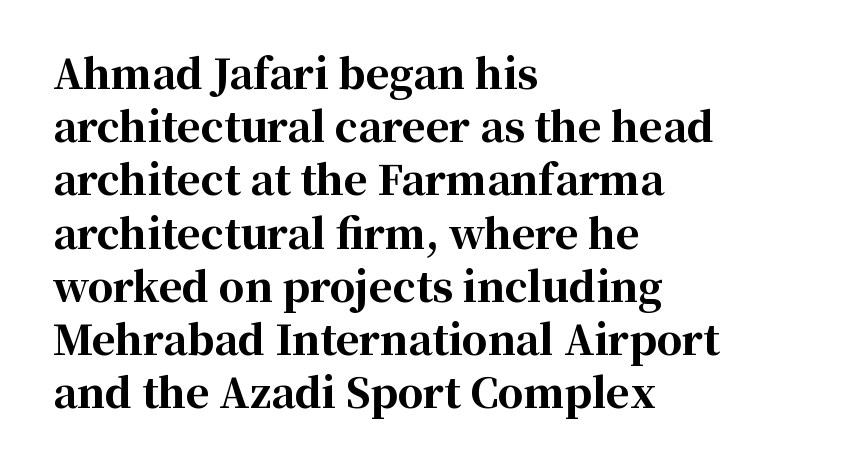
{"serif": "yes", "italic": "no", "bold": "yes", "weight": "bold", "width": "normal", "stroke_contrast": "high", "x_height": "medium", "monospaced": "no", "underline": "no", "align": "left", "line_spacing": "normal", "line_spacing_ratio": 1.33, "letter_spacing": "normal", "letter_spacing_em": 0.0, "glyph_px": 40}
